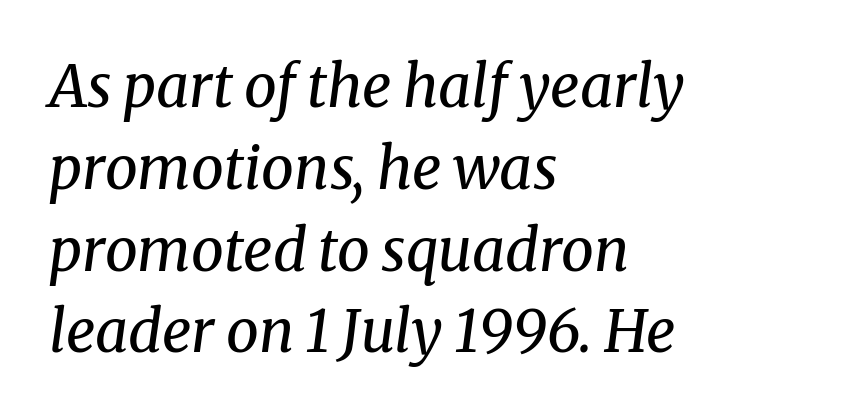
Q: Is the text bold? A: No.
Q: Is the text italic (slanted)? A: Yes, it leans right by about 8 degrees.
Q: Is the typeface a serif or a sans-serif typeface? A: Serif.
Q: Is the text underlined? A: No.
Q: How is the paragraph aligned? A: Left-aligned.
Q: Is the spacing between letters normal or unusually wide? A: Normal.
Q: Is the spacing between lines tight, normal or loose? A: Normal.
Q: Width (condensed, normal, or wide)? A: Normal.
Q: Stroke contrast? A: Medium.
Q: x-height? A: Medium.
Q: Monospaced? A: No.
